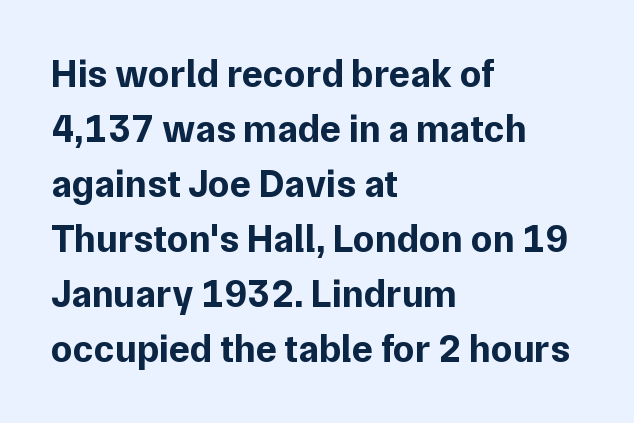
The image shows 39 px bold sans-serif type, upright; set left-aligned, normal line spacing (1.41x), normal letter spacing, not underlined; low stroke contrast and a medium x-height.
